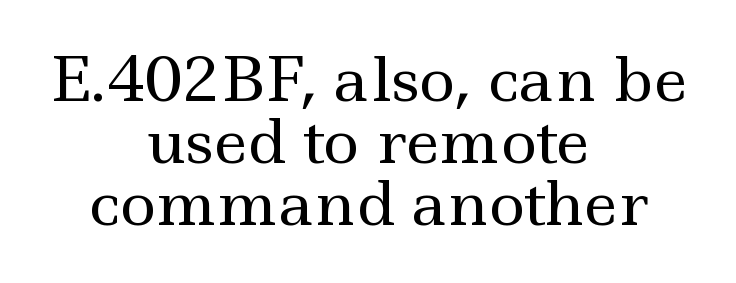
Classification — serif. Counters stay open thanks to moderate or lighter strokes. Does the leading feel generous? Not at all — it's pinched. Upright lettering throughout.
